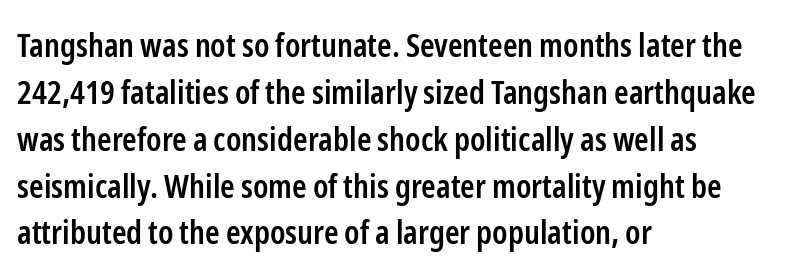
Varying glyph widths throughout — classic text-font behaviour. Font category for this specimen: sans-serif. The passage shown is not underscored anywhere. Inter-character spacing is left at the font's built-in metrics. This is the in-between weight designers call semibold or demi. Notice how the stems are strictly vertical — no italics here.
